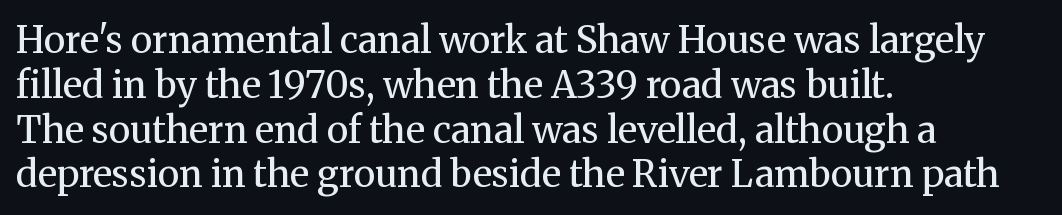
Compared with a centered layout, this one pins lines to the left instead. Heaviness? Minimal to ordinary, like unemphasized prose. Characters remain perfectly vertical along every line. Think of a printed novel: that variable character pitch is what you see here. The designer went with a serif here, giving each stem small feet. The zone under the glyphs is completely vacant.
